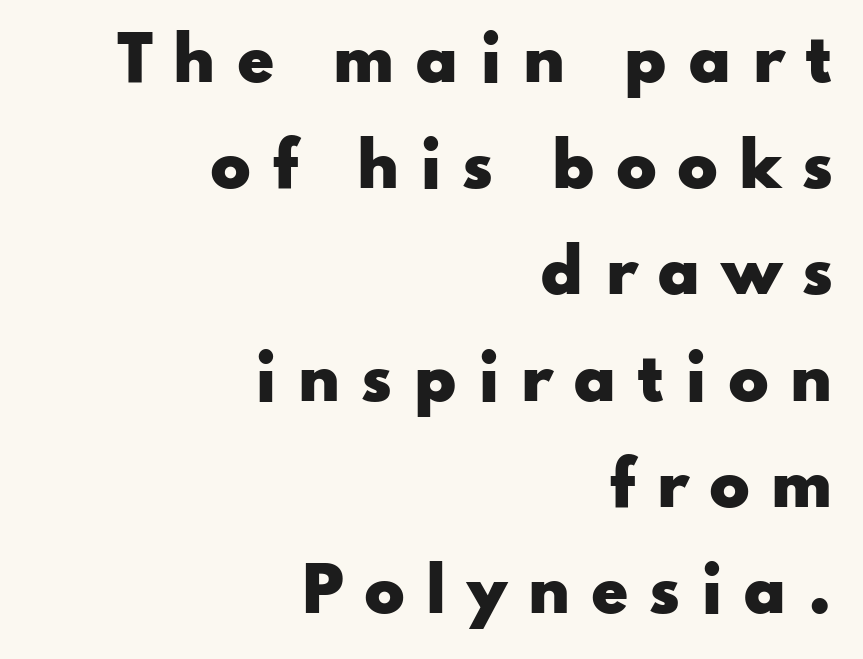
{"serif": "no", "italic": "no", "bold": "yes", "weight": "heavy", "width": "wide", "stroke_contrast": "low", "x_height": "small", "monospaced": "no", "underline": "no", "align": "right", "line_spacing_ratio": 1.77, "letter_spacing": "wide", "letter_spacing_em": 0.34, "glyph_px": 60}
